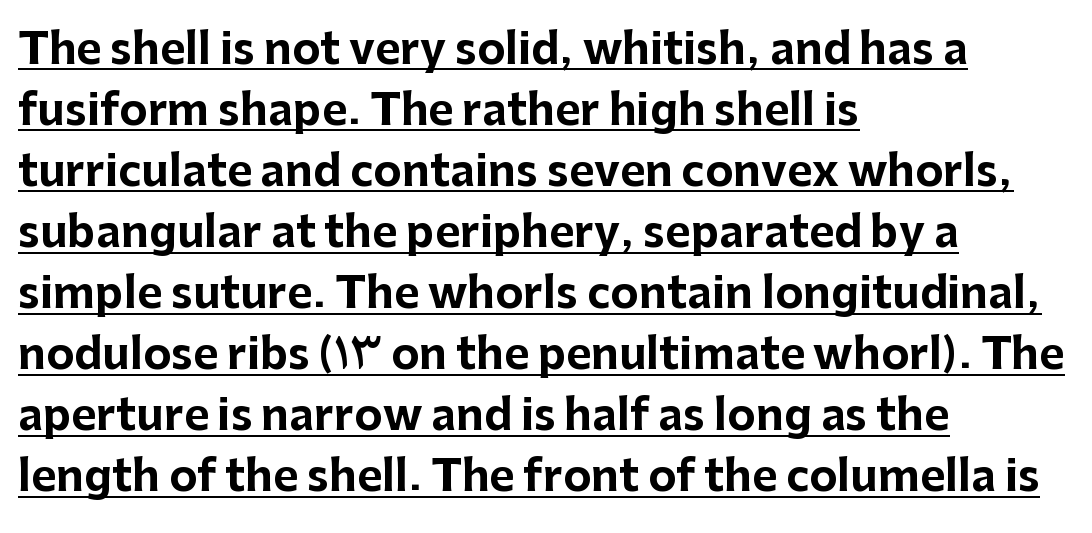
The characters look thick and weighty, a clear bold. The face used here is proportionally spaced, like ordinary book or web type. These lines keep a tight, regular rhythm from letter to letter. Italic? Not at all — the glyphs are vertical.
